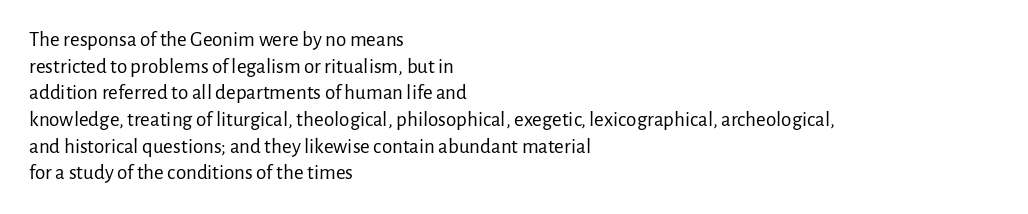
Summary of weight: not heavy and not bold. The vertical gap from one line to the next is medium. The type is set solid horizontally, with unmodified tracking. No italicization has been applied; the sample stays upright. The paragraph shown leans on its left margin. The gap between lines stays unmarked.
